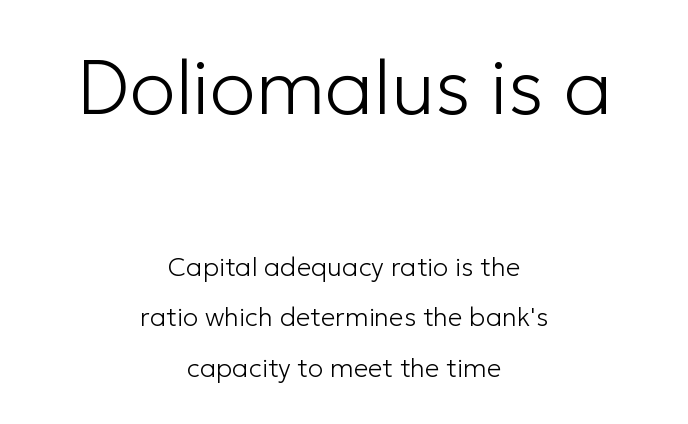
The image shows 77 px light sans-serif type, upright; set centered, loose line spacing (1.95x), normal letter spacing, not underlined; the first (top) block is 2.96x larger; low stroke contrast and a medium x-height.
